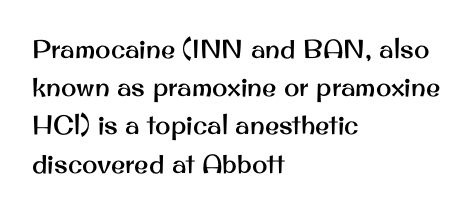
Q: Is the text italic (slanted)? A: No, it is upright.
Q: Is the text underlined? A: No.
Q: How is the paragraph aligned? A: Left-aligned.
Q: Is the spacing between letters normal or unusually wide? A: Normal.
Q: Is the spacing between lines tight, normal or loose? A: Normal.
